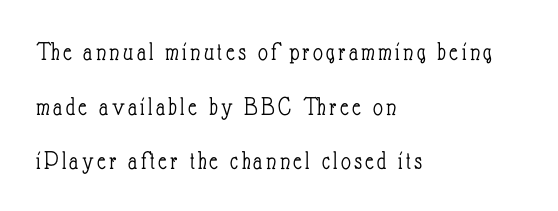
Q: Is the text bold? A: No.
Q: Is the text italic (slanted)? A: No, it is upright.
Q: Is the text underlined? A: No.
Q: How is the paragraph aligned? A: Left-aligned.
Q: Is the spacing between lines tight, normal or loose? A: Loose.
